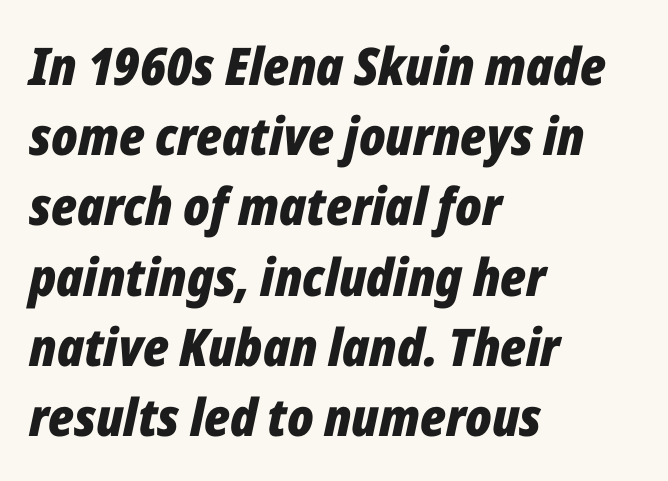
An italicized treatment has been applied to the whole sample. A normal amount of white space separates one row of letters from the next. Is this a fixed-width face? No — the glyphs have proportional, varying widths. A clean baseline with only descenders dipping below it.
